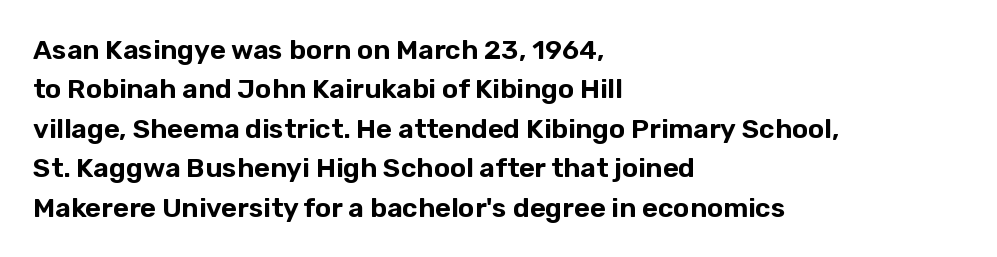
The image shows 27 px text type, upright; set left-aligned, normal line spacing (1.46x), normal letter spacing, not underlined.
